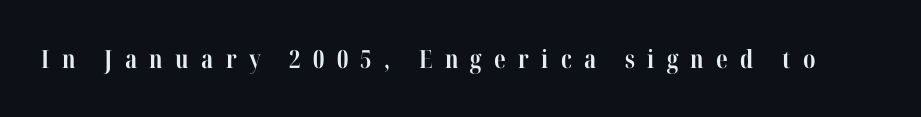
The image shows 25 px bold type, upright; set unusually wide letter spacing (+0.49 em), not underlined.
